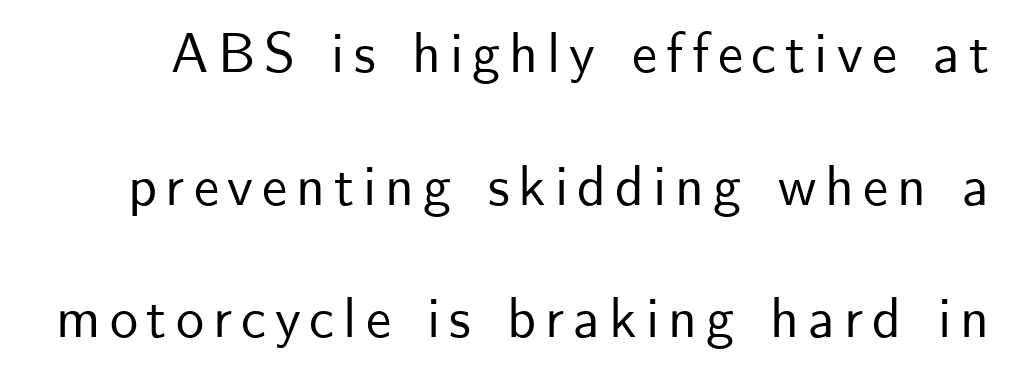
The leading is generous, giving the passage an open texture. Is this a sans? Yes — the strokes have no serifs. Nope, not italic — everything's standing straight. Note the varied advance widths — an 'i' is clearly narrower than an 'm'. The area under the type is left untouched.
